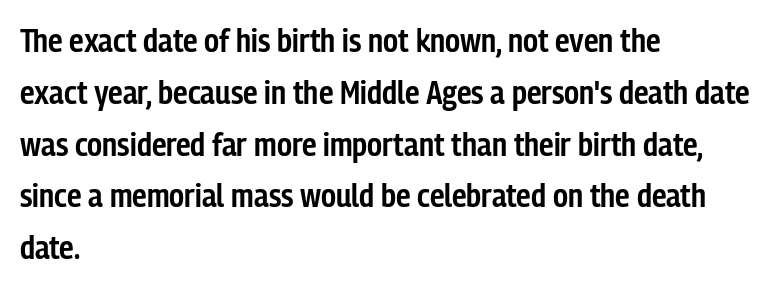
The ragged edge is on the right, which tells us the setting is flush left. Regular leading. A typesetter would mark this as roman, not italic. Students, note that the glyphs here touch the page at normal intervals. The string is rendered with underlining switched off.
